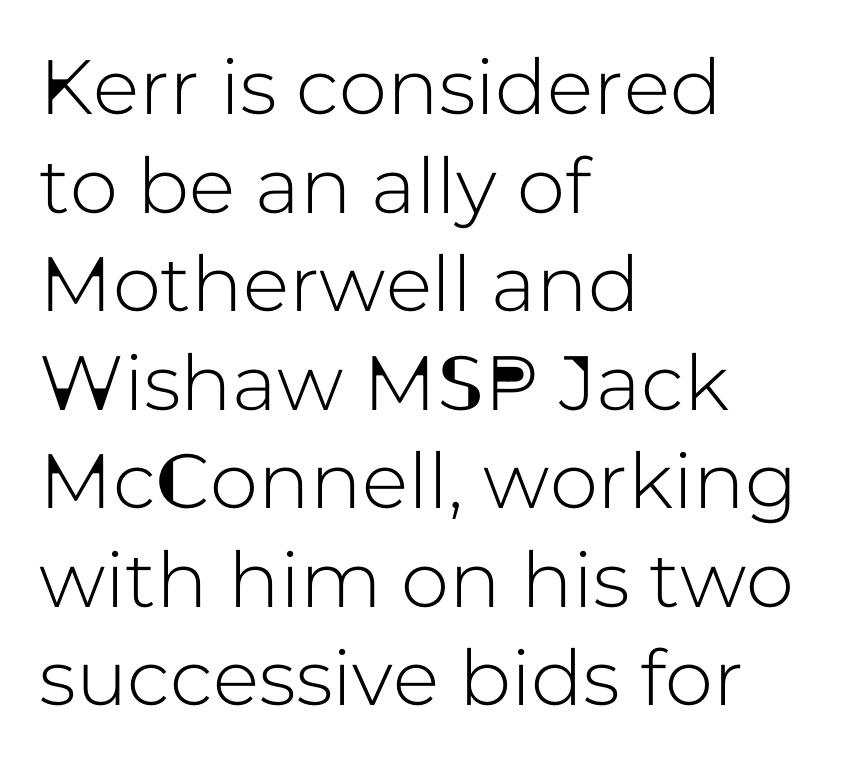
{"serif": "no", "italic": "no", "width": "normal", "stroke_contrast": "low", "x_height": "medium", "monospaced": "no", "underline": "no", "align": "left", "line_spacing": "normal", "line_spacing_ratio": 1.28, "letter_spacing": "normal", "letter_spacing_em": 0.0, "glyph_px": 77}
